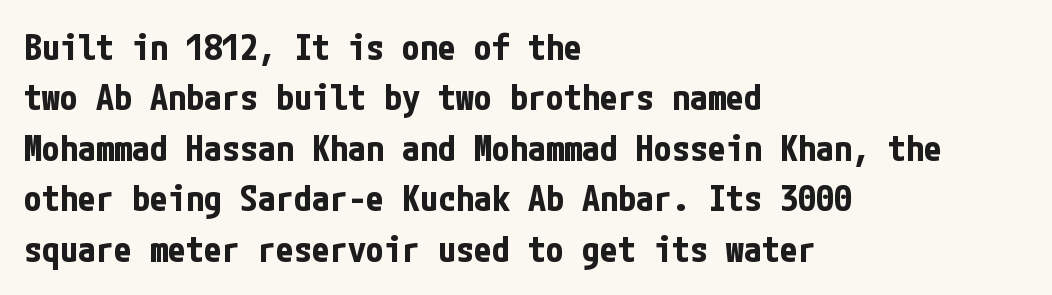
{"serif": "no", "italic": "no", "bold": "yes", "weight": "bold", "width": "condensed", "stroke_contrast": "low", "x_height": "medium", "underline": "no", "align": "left", "line_spacing": "normal", "line_spacing_ratio": 1.4, "letter_spacing": "normal", "letter_spacing_em": 0.0, "glyph_px": 36}
